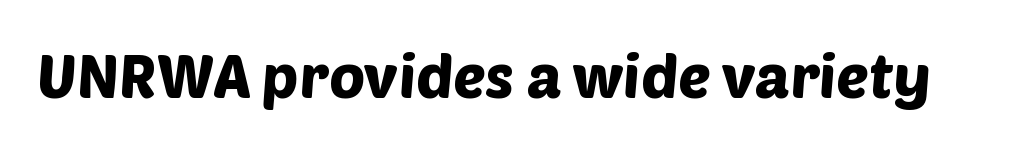
{"serif": "no", "width": "normal", "stroke_contrast": "low", "x_height": "large", "monospaced": "no", "underline": "no", "letter_spacing": "normal", "letter_spacing_em": 0.0, "glyph_px": 61}
